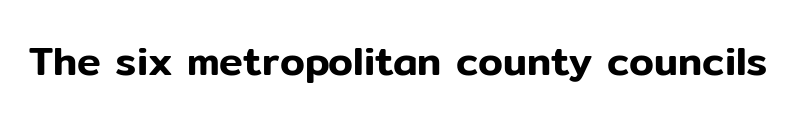
The image shows 40 px sans-serif type, upright; set normal letter spacing, not underlined; low stroke contrast and a medium x-height.
